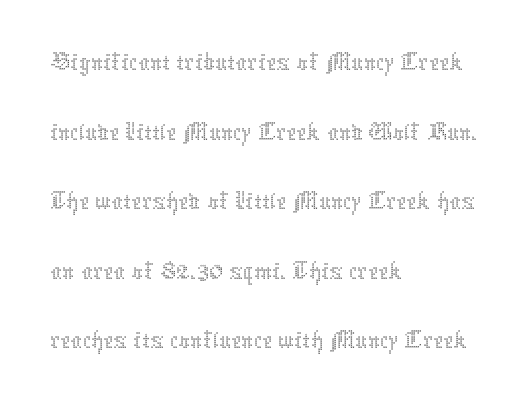
The image shows 57 px thin type, upright; set left-aligned, line spacing 1.22x, normal letter spacing, not underlined; medium stroke contrast and a medium x-height.
